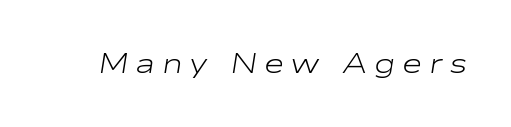
Students, note that the glyphs here are deliberately spaced far apart. The characters are drawn with everyday or finer stroke widths. These lines are rendered in a variable-pitch font. Characters are canted at an angle relative to the baseline's perpendicular.
